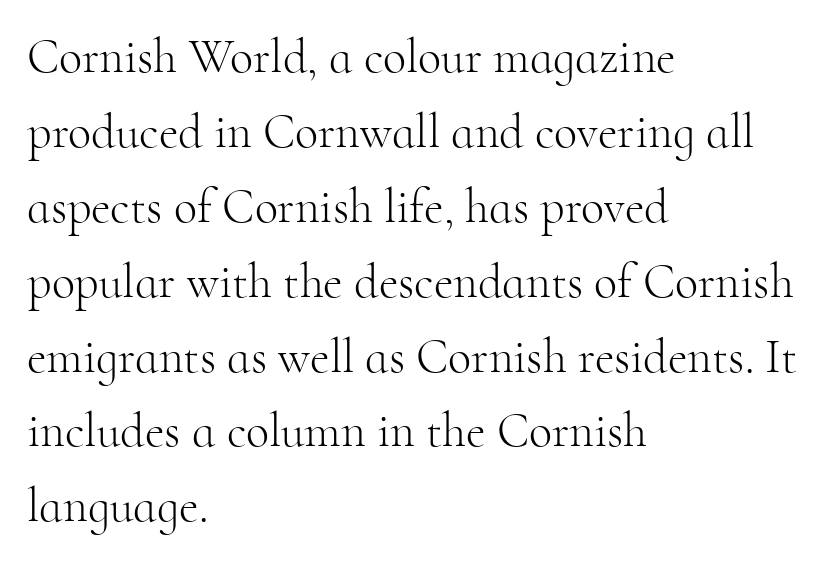
{"serif": "yes", "italic": "no", "bold": "no", "weight": "light", "width": "normal", "stroke_contrast": "high", "x_height": "small", "monospaced": "no", "underline": "no", "align": "left", "line_spacing": "normal", "line_spacing_ratio": 1.56, "letter_spacing": "normal", "letter_spacing_em": 0.0, "glyph_px": 48}
